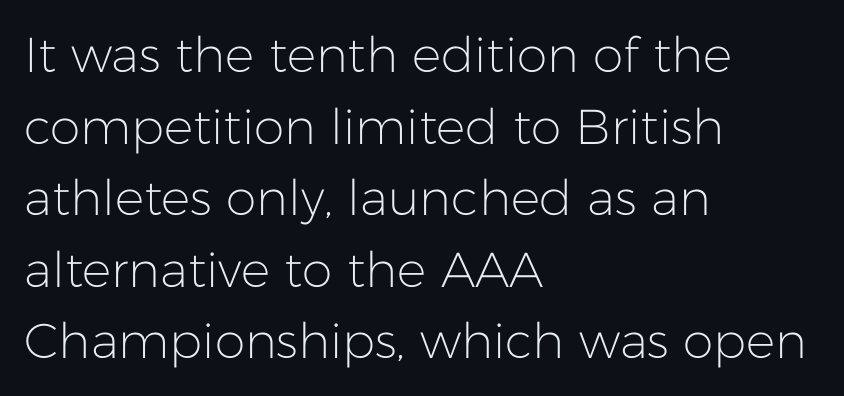
The rendering keeps characters at their native spacing. Any mark beneath the type? The region is blank. Note the varied advance widths — an 'i' is clearly narrower than an 'm'. A classic flush-left, rag-right setting is used for this passage. Unlike a traditional serif, this face leaves its strokes unadorned. No chunkiness to these letters — they're not bold.
